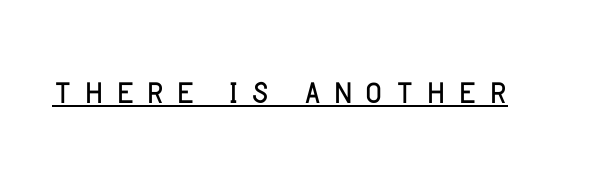
The image shows 46 px light sans-serif type, upright; set unusually wide letter spacing (+0.21 em), underlined; low stroke contrast and a large x-height.
